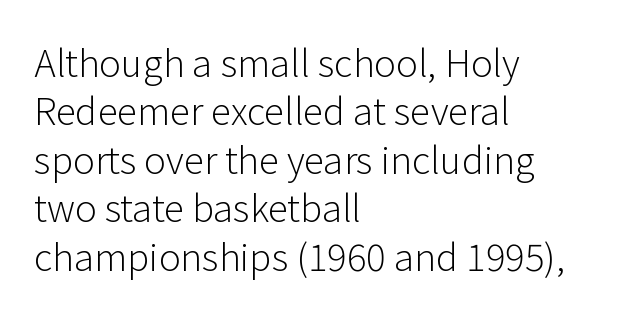
This is the regular roman posture of the typeface. Counters stay open thanks to moderate or lighter strokes. Anything drawn beneath the words? Only blank space. One-word summary of the alignment: left.
